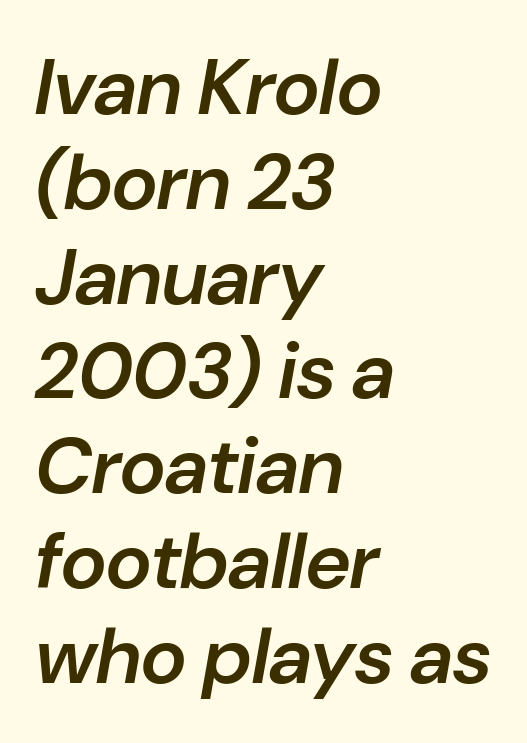
{"italic": "yes", "lean": "right", "slant_degrees": 10, "bold": "semi", "weight": "semibold", "width": "normal", "stroke_contrast": "low", "x_height": "medium", "monospaced": "no", "underline": "no", "align": "left", "line_spacing_ratio": 1.2, "letter_spacing": "normal", "letter_spacing_em": 0.0, "glyph_px": 79}
